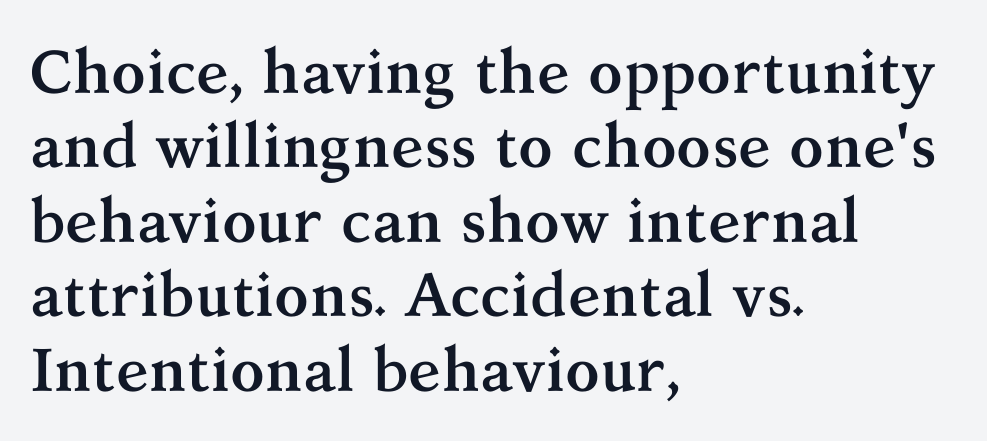
The image shows 61 px semibold serif type, upright; set left-aligned, line spacing 1.22x, normal letter spacing, not underlined; medium stroke contrast and a medium x-height.
